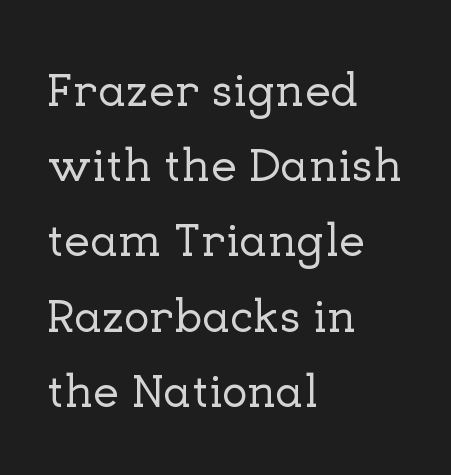
The space between consecutive lines is moderate. These lines are rendered in a variable-pitch font. The lettering holds an erect, upright posture throughout. Between one letter and the next there's only the usual sliver of space. Serifs: yes, visible at the terminals of the letterforms. If you drew a ruler down the left edge, every line would touch it.
